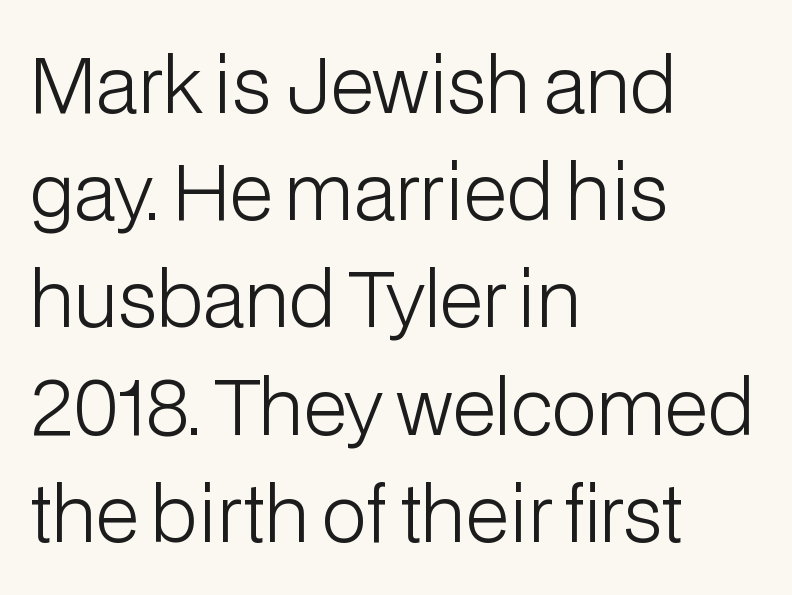
Here the designer chose a conventional face with non-uniform glyph widths. Leading: standard. Which margin do the lines hug? The left one — the right edge is uneven. Ascenders rise straight up at ninety degrees.
